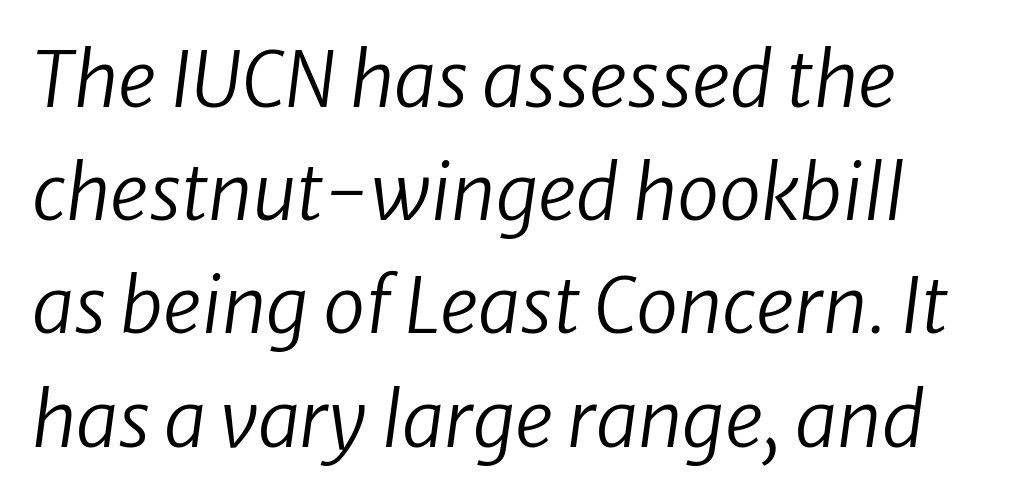
{"italic": "yes", "lean": "right", "slant_degrees": 8, "bold": "no", "weight": "regular", "width": "normal", "stroke_contrast": "low", "x_height": "medium", "monospaced": "no", "underline": "no", "line_spacing": "normal", "line_spacing_ratio": 1.49, "letter_spacing": "normal", "letter_spacing_em": 0.0, "glyph_px": 76}
